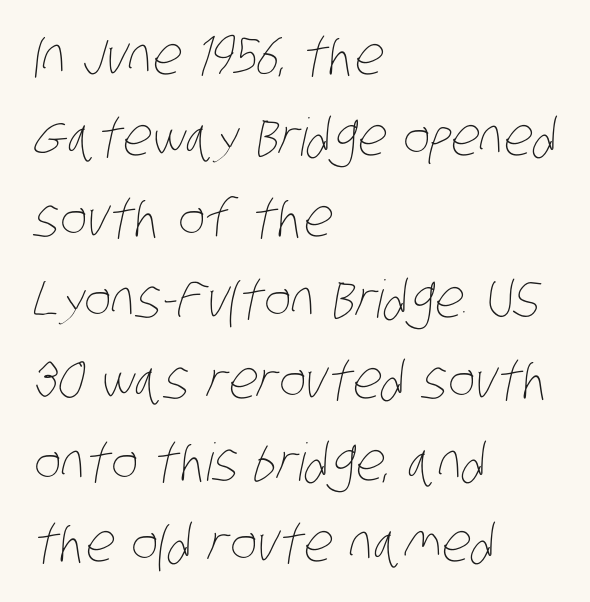
{"bold": "no", "weight": "thin", "width": "condensed", "stroke_contrast": "low", "x_height": "large", "monospaced": "no", "underline": "no", "align": "left", "line_spacing": "normal", "line_spacing_ratio": 1.56, "letter_spacing": "normal", "letter_spacing_em": 0.0, "glyph_px": 52}
